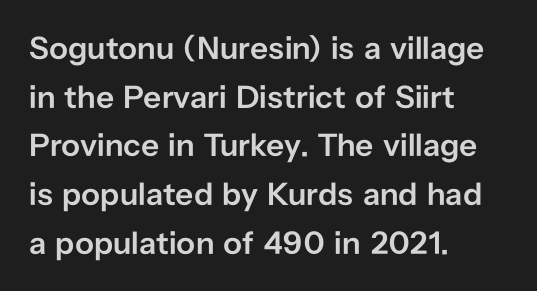
{"serif": "no", "italic": "no", "bold": "semi", "weight": "semibold", "width": "normal", "stroke_contrast": "low", "x_height": "medium", "monospaced": "no", "underline": "no", "align": "left", "line_spacing": "normal", "line_spacing_ratio": 1.52, "letter_spacing": "normal", "letter_spacing_em": 0.0, "glyph_px": 32}
